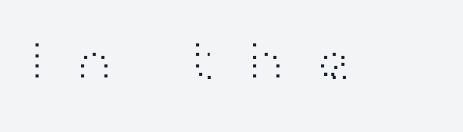
The image shows 61 px light, wide sans-serif type, upright; set unusually wide letter spacing (+0.44 em), not underlined; high stroke contrast and a medium x-height.
